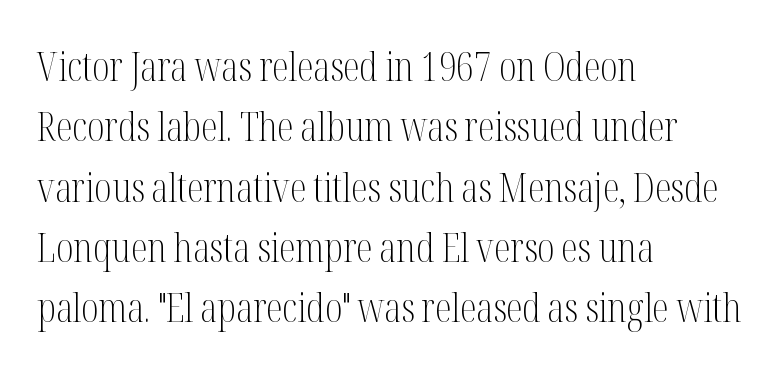
Q: Is the text bold? A: No.
Q: Is the text italic (slanted)? A: No, it is upright.
Q: Is the typeface a serif or a sans-serif typeface? A: Serif.
Q: Is the text underlined? A: No.
Q: How is the paragraph aligned? A: Left-aligned.
Q: Is the spacing between letters normal or unusually wide? A: Normal.
Q: Is the spacing between lines tight, normal or loose? A: Normal.
Q: Width (condensed, normal, or wide)? A: Condensed.
Q: Stroke contrast? A: Medium.
Q: x-height? A: Medium.
Q: Monospaced? A: No.
